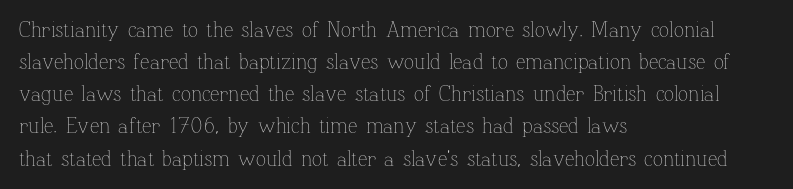
{"italic": "no", "bold": "no", "underline": "no", "align": "left", "line_spacing": "normal", "line_spacing_ratio": 1.53, "letter_spacing": "normal", "letter_spacing_em": 0.0, "glyph_px": 21}
